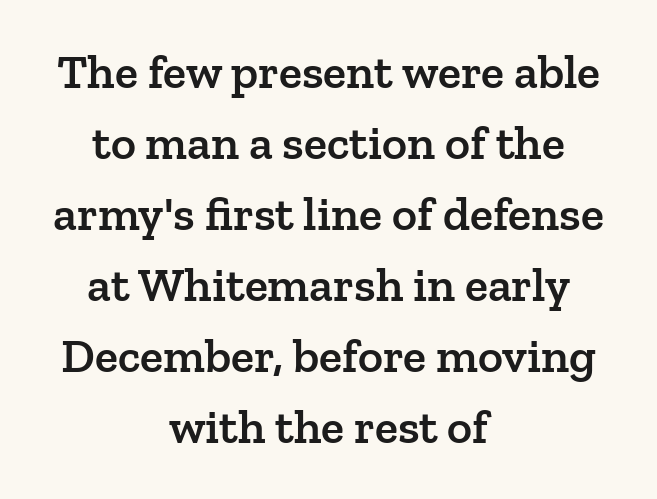
Q: Is the text bold? A: Semi-bold.
Q: Is the text italic (slanted)? A: No, it is upright.
Q: Is the typeface a serif or a sans-serif typeface? A: Serif.
Q: Is the text underlined? A: No.
Q: How is the paragraph aligned? A: Centered.
Q: Is the spacing between letters normal or unusually wide? A: Normal.
Q: Is the spacing between lines tight, normal or loose? A: Normal.
Q: Width (condensed, normal, or wide)? A: Normal.
Q: Stroke contrast? A: Low.
Q: x-height? A: Medium.
Q: Monospaced? A: No.
